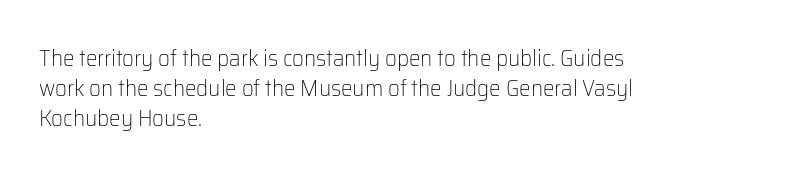
Q: Is the text bold? A: No.
Q: Is the text italic (slanted)? A: No, it is upright.
Q: Is the text underlined? A: No.
Q: How is the paragraph aligned? A: Left-aligned.
Q: Is the spacing between letters normal or unusually wide? A: Normal.
Q: Is the spacing between lines tight, normal or loose? A: Normal.
